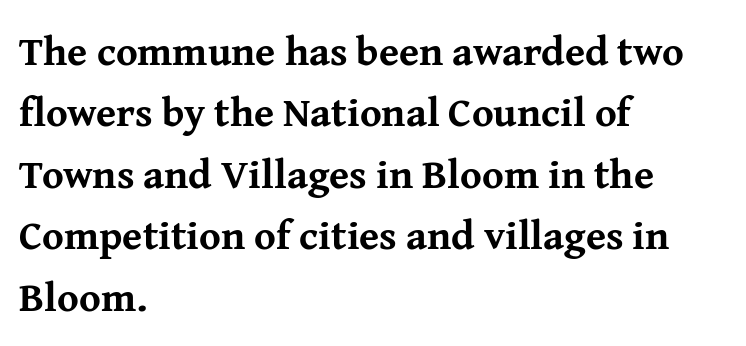
{"serif": "yes", "italic": "no", "bold": "yes", "weight": "bold", "width": "normal", "stroke_contrast": "medium", "x_height": "medium", "monospaced": "no", "underline": "no", "align": "left", "line_spacing": "normal", "line_spacing_ratio": 1.5, "letter_spacing": "normal", "letter_spacing_em": 0.0, "glyph_px": 41}
